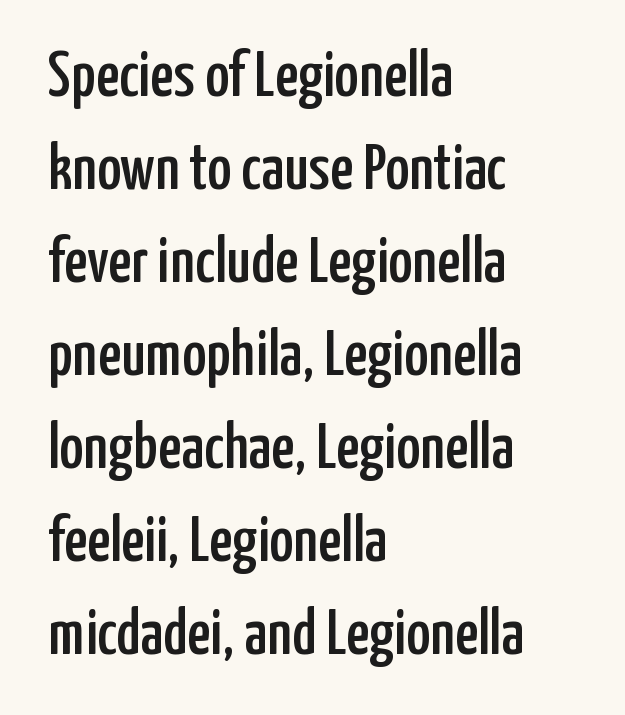
Q: Is the text italic (slanted)? A: No, it is upright.
Q: Is the typeface a serif or a sans-serif typeface? A: Sans-serif.
Q: Is the text underlined? A: No.
Q: How is the paragraph aligned? A: Left-aligned.
Q: Is the spacing between letters normal or unusually wide? A: Normal.
Q: Is the spacing between lines tight, normal or loose? A: Normal.
Q: Width (condensed, normal, or wide)? A: Condensed.
Q: Stroke contrast? A: Low.
Q: x-height? A: Medium.
Q: Monospaced? A: No.
